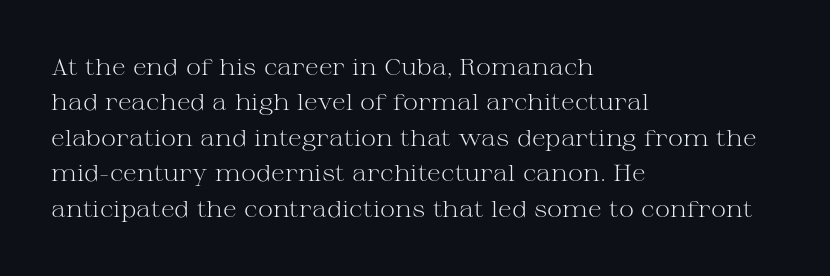
Q: Is the text bold? A: No.
Q: Is the text italic (slanted)? A: No, it is upright.
Q: Is the text underlined? A: No.
Q: How is the paragraph aligned? A: Left-aligned.
Q: Is the spacing between letters normal or unusually wide? A: Normal.
Q: Is the spacing between lines tight, normal or loose? A: Normal.
